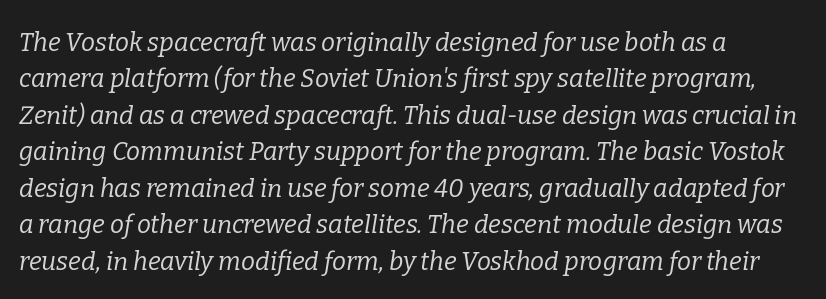
{"italic": "yes", "lean": "right", "slant_degrees": 9, "bold": "no", "underline": "no", "align": "left", "line_spacing": "normal", "line_spacing_ratio": 1.46, "letter_spacing": "normal", "letter_spacing_em": 0.0, "glyph_px": 25}
